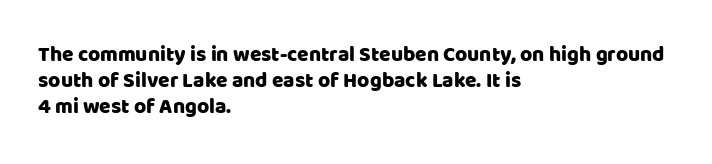
Q: Is the text italic (slanted)? A: No, it is upright.
Q: Is the text underlined? A: No.
Q: How is the paragraph aligned? A: Left-aligned.
Q: Is the spacing between letters normal or unusually wide? A: Normal.
